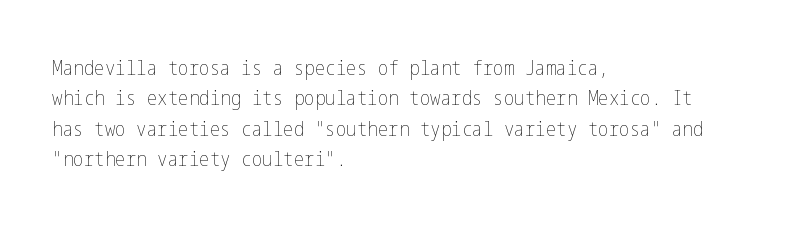
Q: Is the text bold? A: No.
Q: Is the text italic (slanted)? A: No, it is upright.
Q: Is the text underlined? A: No.
Q: How is the paragraph aligned? A: Left-aligned.
Q: Is the spacing between letters normal or unusually wide? A: Normal.
Q: Is the spacing between lines tight, normal or loose? A: Normal.
